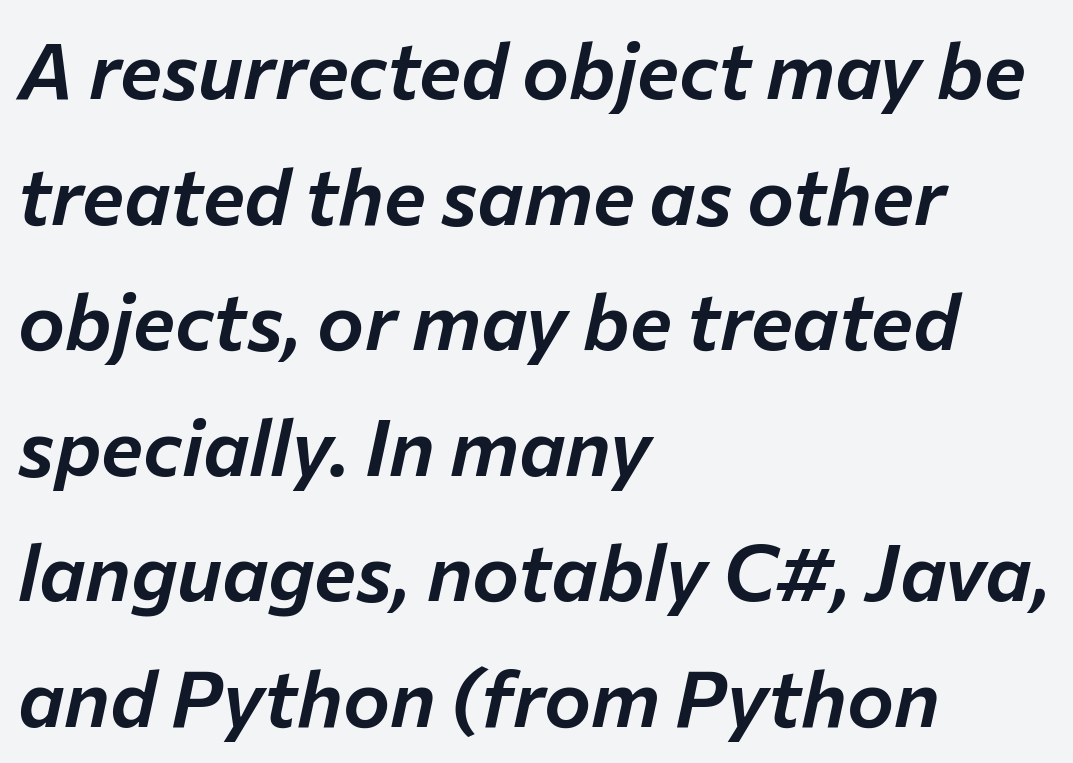
Each word holds together tightly as a unit, with standard inter-letter gaps. The setting favours the left margin, as ordinary paragraphs usually do. Tall strokes in this sample are angled rather than plumb. Quick note: interline space is typical.
